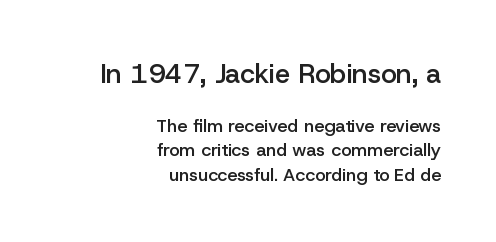
Q: Is the text bold? A: Semi-bold.
Q: Is the text italic (slanted)? A: No, it is upright.
Q: Is the text underlined? A: No.
Q: How is the paragraph aligned? A: Right-aligned.
Q: Is the spacing between letters normal or unusually wide? A: Normal.
Q: Is the spacing between lines tight, normal or loose? A: Normal.
Q: Which block of text is set in a larger size, the first (top) or the second (bottom)? A: The first (top) one.
